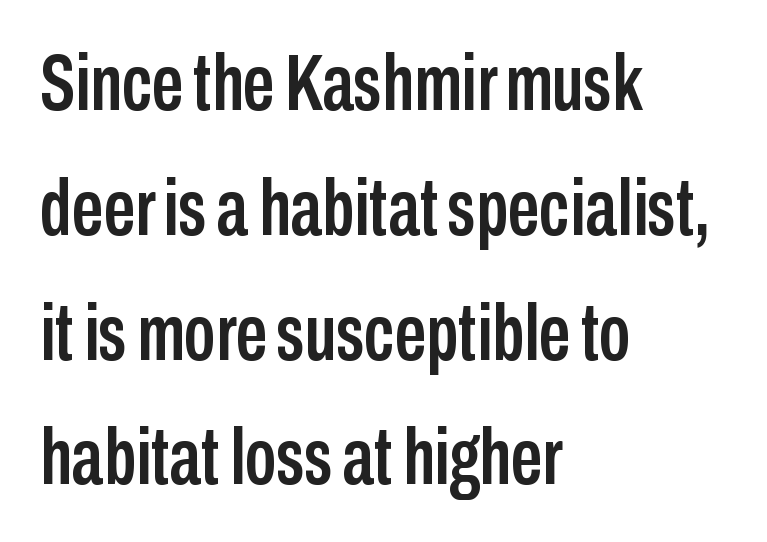
Summary of vertical rhythm: regular, with standard interline spacing. Check the space under the baseline: it is left empty. Line beginnings align vertically; line endings do not. This sample has the flowing, uneven cadence of proportional lettering. Observe the absence of serifs on each vertical stroke in this sample.
